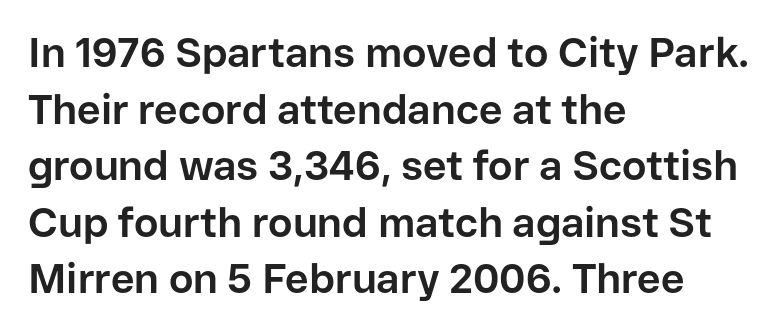
Q: Is the text bold? A: Yes.
Q: Is the text italic (slanted)? A: No, it is upright.
Q: Is the typeface a serif or a sans-serif typeface? A: Sans-serif.
Q: Is the text underlined? A: No.
Q: How is the paragraph aligned? A: Left-aligned.
Q: Is the spacing between letters normal or unusually wide? A: Normal.
Q: Is the spacing between lines tight, normal or loose? A: Normal.
Q: Width (condensed, normal, or wide)? A: Normal.
Q: Stroke contrast? A: Low.
Q: x-height? A: Medium.
Q: Monospaced? A: No.
